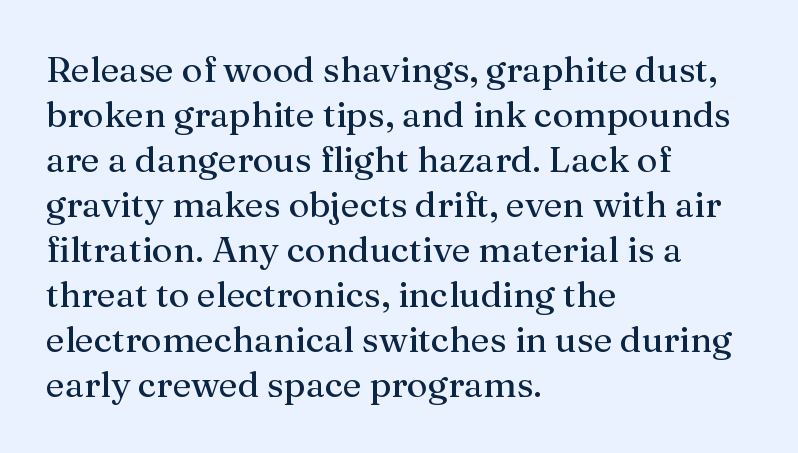
Q: Is the text bold? A: No.
Q: Is the text italic (slanted)? A: No, it is upright.
Q: Is the typeface a serif or a sans-serif typeface? A: Serif.
Q: Is the text underlined? A: No.
Q: How is the paragraph aligned? A: Left-aligned.
Q: Is the spacing between letters normal or unusually wide? A: Normal.
Q: Is the spacing between lines tight, normal or loose? A: Normal.
Q: Width (condensed, normal, or wide)? A: Normal.
Q: Stroke contrast? A: Medium.
Q: x-height? A: Medium.
Q: Monospaced? A: No.
